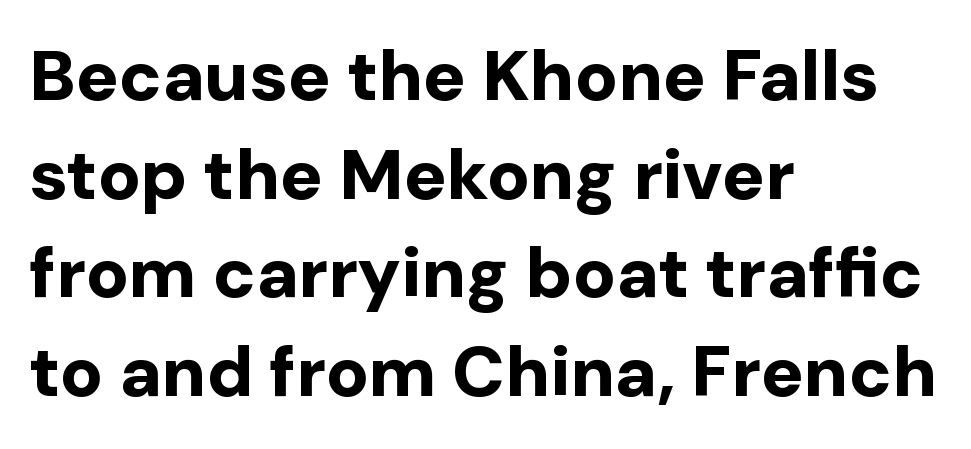
Tall strokes in this sample are plumb rather than angled. Character widths vary here, with narrow letters taking less room than wide ones. The line texture is even and compact thanks to regular tracking. Unlike a traditional serif, this face leaves its strokes unadorned. Heavy, bold letterforms.
